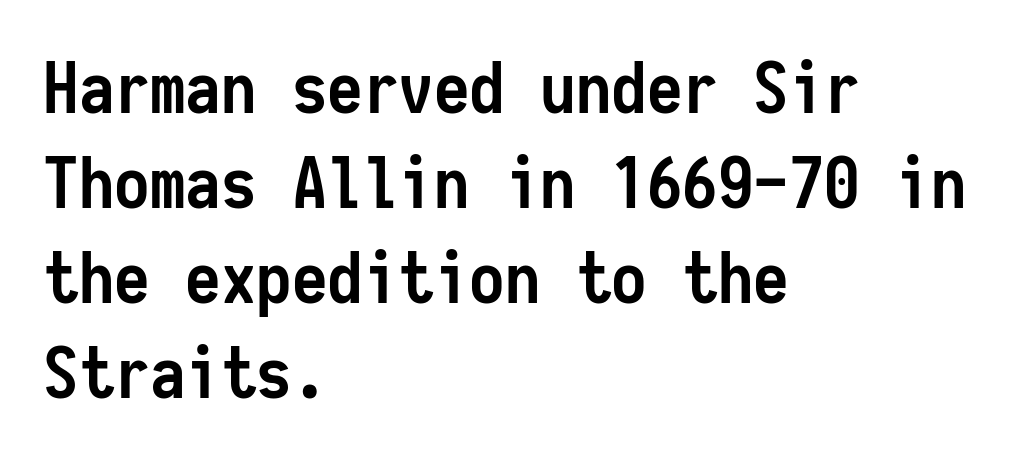
Nothing unusual about the tracking: characters are spaced as the font intends. Do the characters align in a grid? Yes, the font is monospaced. Horizontally, the lines are justified to the leading edge only. Type without underlining. This is heavy type, rendered in bold.
